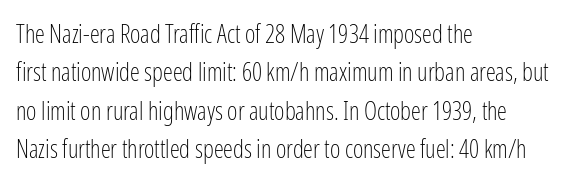
Q: Is the text bold? A: No.
Q: Is the text italic (slanted)? A: No, it is upright.
Q: Is the text underlined? A: No.
Q: How is the paragraph aligned? A: Left-aligned.
Q: Is the spacing between letters normal or unusually wide? A: Normal.
Q: Is the spacing between lines tight, normal or loose? A: Normal.
